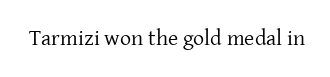
Q: Is the text bold? A: No.
Q: Is the text italic (slanted)? A: No, it is upright.
Q: Is the text underlined? A: No.
Q: Is the spacing between letters normal or unusually wide? A: Normal.
